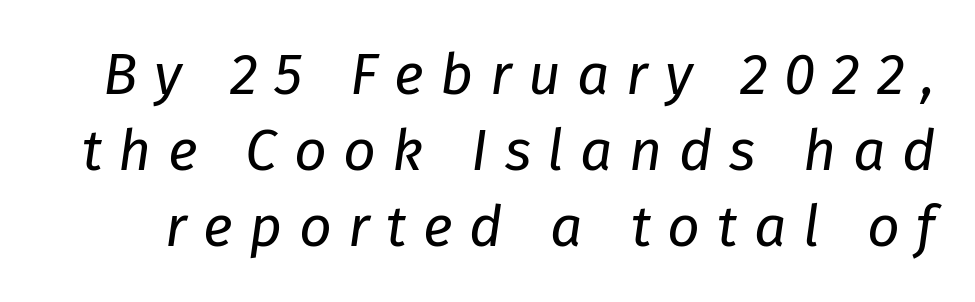
The image shows 57 px regular-weight type, italic (leaning right); set normal line spacing (1.33x), unusually wide letter spacing (+0.29 em), not underlined; low stroke contrast and a medium x-height.
